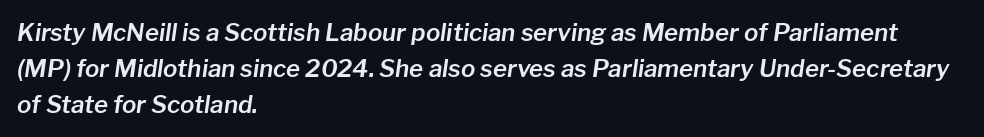
Glance below the letters and you will spot only blank space. Regular leading. Observe the lean: these are italic letterforms. Reading down the block, your eye returns to a fixed left position each line. Nothing unusual about the tracking: characters are spaced as the font intends.
